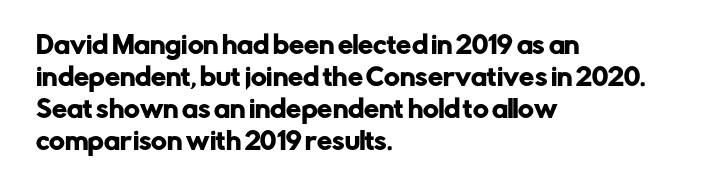
{"italic": "no", "underline": "no", "align": "left", "line_spacing": "normal", "line_spacing_ratio": 1.34, "letter_spacing": "normal", "letter_spacing_em": 0.0, "glyph_px": 24}
